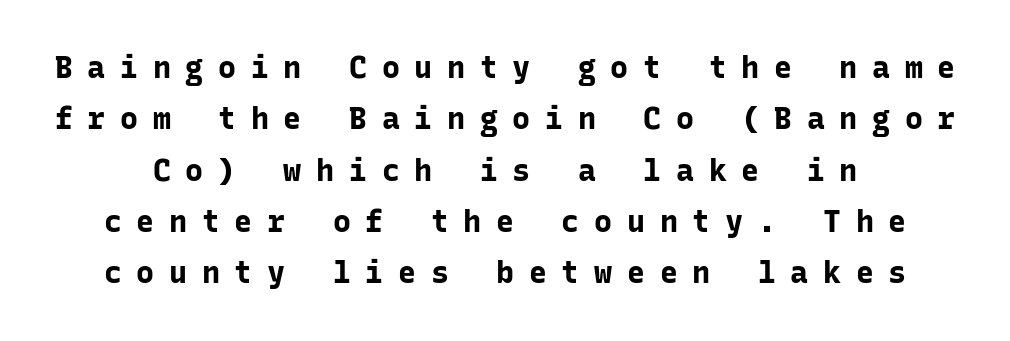
Lines of text with bare space underneath. Rendered with straight, roman letterforms. The passage shown is typed in a monospace face where columns stay perfectly aligned. What stands out about the letter spacing? Its width — letters are far apart. Typographically, this falls in the sans-serif category. Its strokes are broad and dark, the hallmark of bold type.
